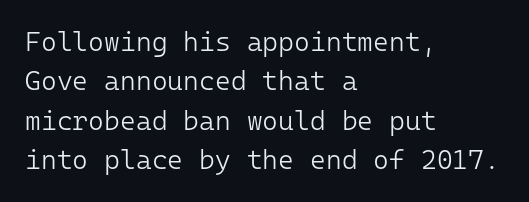
{"italic": "no", "bold": "no", "underline": "no", "align": "left", "line_spacing": "normal", "line_spacing_ratio": 1.46, "letter_spacing": "normal", "letter_spacing_em": 0.0, "glyph_px": 27}
